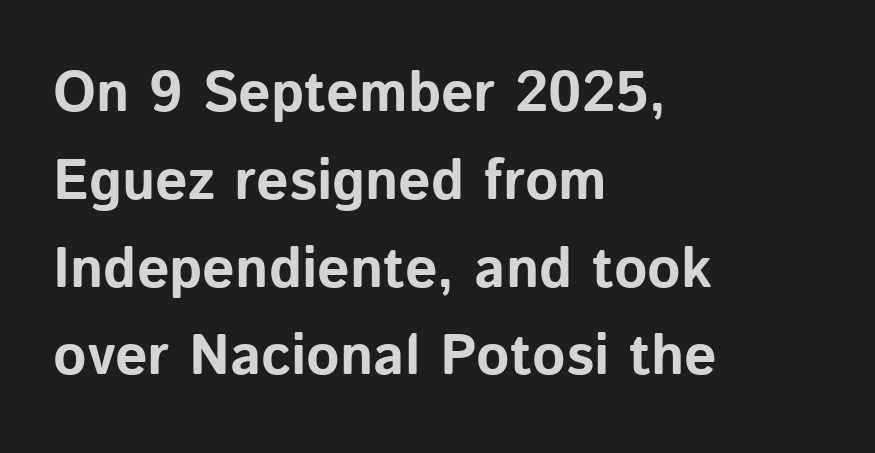
The image shows 57 px bold sans-serif type, upright; set left-aligned, normal line spacing (1.54x), normal letter spacing, not underlined; low stroke contrast and a medium x-height.
